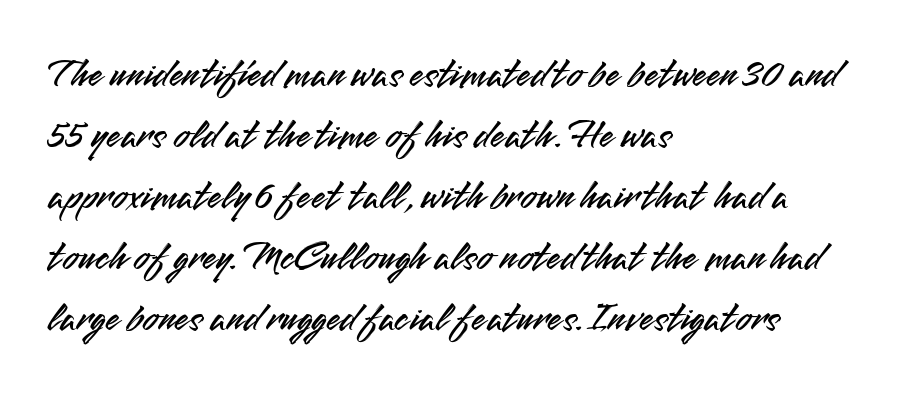
The image shows 41 px sans-serif type; set left-aligned, normal line spacing (1.49x), normal letter spacing, not underlined; medium stroke contrast and a small x-height.
